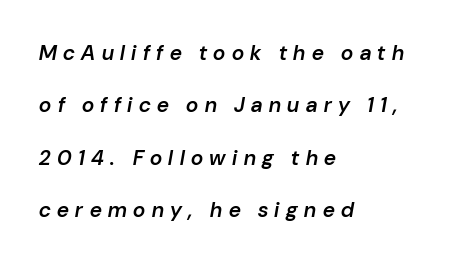
{"italic": "yes", "lean": "right", "slant_degrees": 10, "bold": "semi", "underline": "no", "align": "left", "line_spacing": "loose", "line_spacing_ratio": 2.49, "letter_spacing": "wide", "letter_spacing_em": 0.31, "glyph_px": 21}
